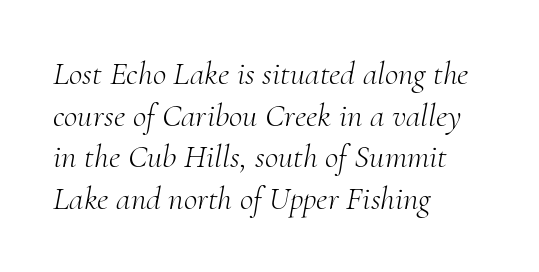
The image shows 33 px light serif type, italic (leaning right); set left-aligned, normal line spacing (1.26x), normal letter spacing, not underlined; medium stroke contrast and a small x-height.
